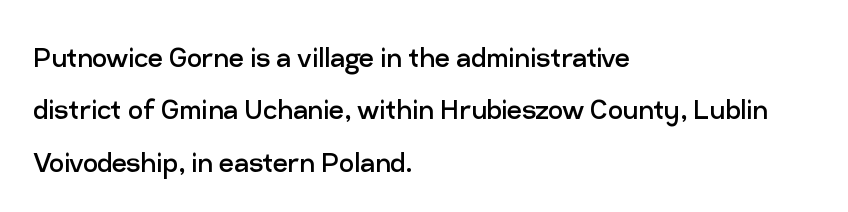
No extra ink here — the face is not bold. In terms of letterspacing, this is plain default setting. The words here are not underlined. A typesetter would call this leading conventional body-copy spacing.
